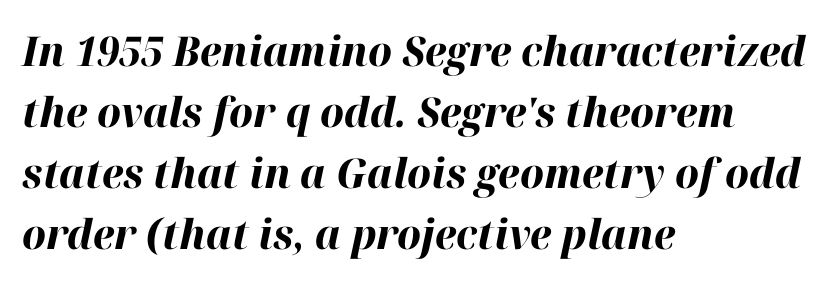
{"italic": "yes", "lean": "right", "slant_degrees": 12, "bold": "yes", "weight": "bold", "width": "normal", "stroke_contrast": "high", "x_height": "medium", "monospaced": "no", "underline": "no", "align": "left", "line_spacing": "normal", "line_spacing_ratio": 1.49, "letter_spacing": "normal", "letter_spacing_em": 0.0, "glyph_px": 41}
